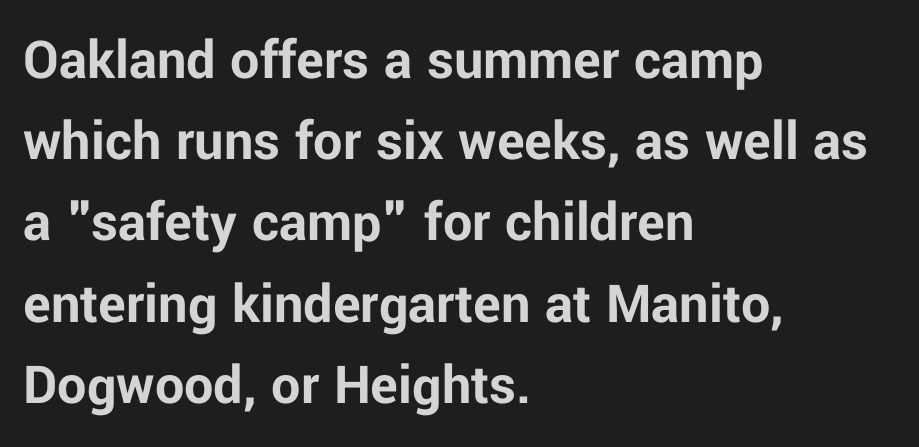
Q: Is the text bold? A: Yes.
Q: Is the text italic (slanted)? A: No, it is upright.
Q: Is the typeface a serif or a sans-serif typeface? A: Sans-serif.
Q: Is the text underlined? A: No.
Q: How is the paragraph aligned? A: Left-aligned.
Q: Is the spacing between letters normal or unusually wide? A: Normal.
Q: Is the spacing between lines tight, normal or loose? A: Normal.
Q: Width (condensed, normal, or wide)? A: Normal.
Q: Stroke contrast? A: Low.
Q: x-height? A: Medium.
Q: Monospaced? A: No.
